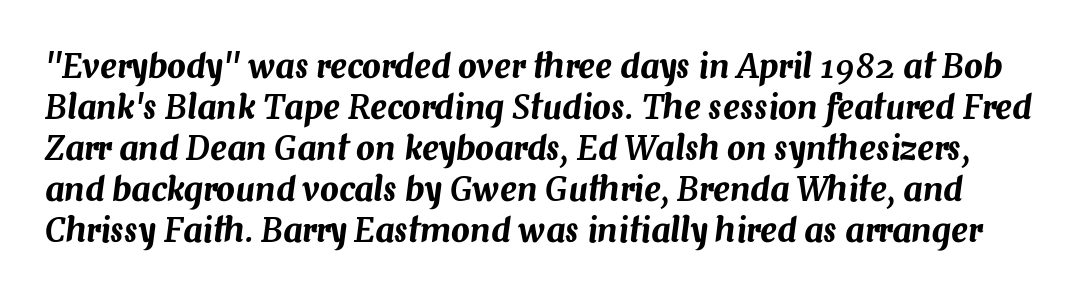
The image shows 33 px text type, italic (leaning right); set line spacing 1.24x, normal letter spacing, not underlined; medium stroke contrast and a medium x-height.
